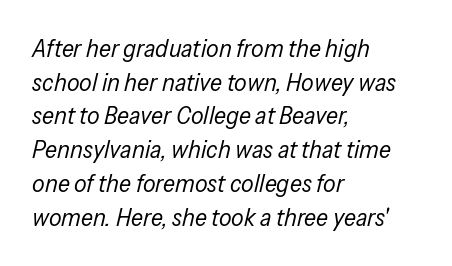
Q: Is the text bold? A: No.
Q: Is the text italic (slanted)? A: Yes, it leans right by about 13 degrees.
Q: Is the text underlined? A: No.
Q: How is the paragraph aligned? A: Left-aligned.
Q: Is the spacing between letters normal or unusually wide? A: Normal.
Q: Is the spacing between lines tight, normal or loose? A: Normal.
